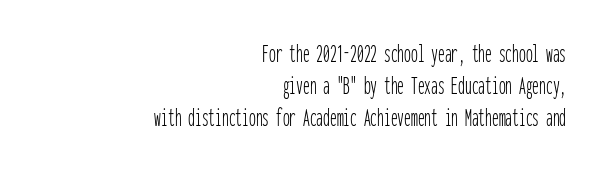
Each row of text sits above clean, open space. Casual observation: everything's shoved over to the right. The passage shown has conventional tracking throughout. The typeface has the unassuming heft of standard copy or less. This sample uses an upright cut, with every glyph sitting square on the baseline.
